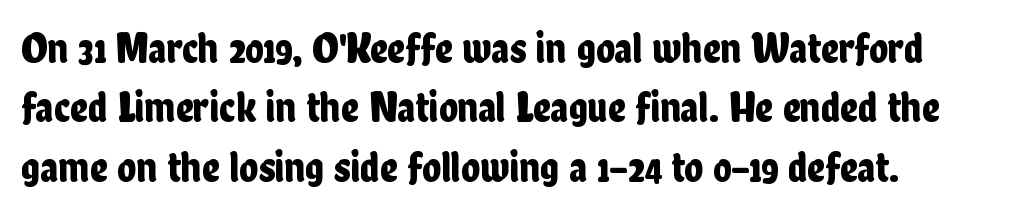
The image shows 44 px condensed sans-serif type, upright; set left-aligned, normal line spacing (1.35x), normal letter spacing, not underlined; low stroke contrast and a medium x-height.
